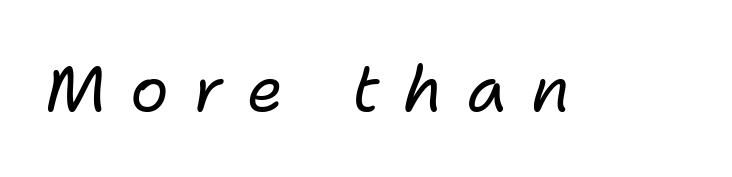
Each word looks stretched out because of the extra space between its letters. Letters rest on an invisible, unmarked baseline. The rendering applies a slant to the glyphs. Nothing heavy about these letters — not bold at all. The rendering uses natural spacing where letterforms have individual widths.
